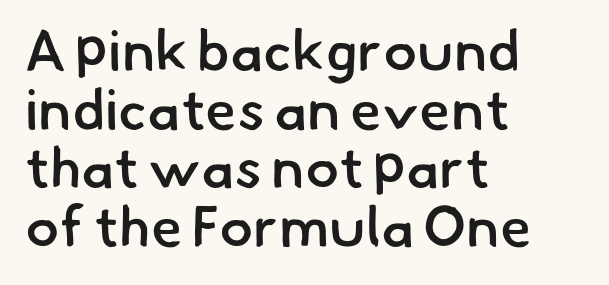
The image shows 57 px semibold sans-serif type; set left-aligned, tight line spacing (1.03x), normal letter spacing, not underlined; low stroke contrast and a small x-height.
